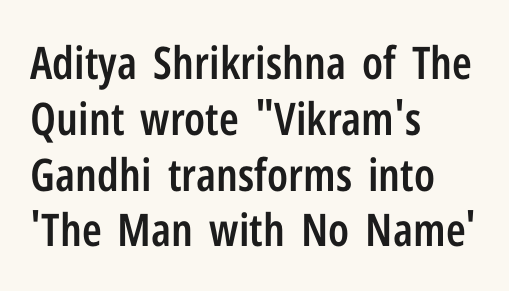
Italic: no, the glyphs are upright roman. How are the letters spaced? Ordinarily, with no added tracking. Teacher's note: observe the even left margin — that is flush-left alignment. Check the space under the baseline: it is left empty. Typographically, this falls in the sans-serif category. Typesetter's note: demi weight, one step under bold.
